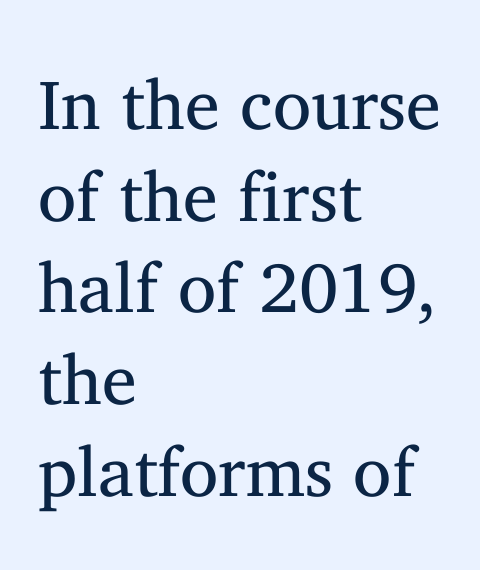
Q: Is the text bold? A: No.
Q: Is the text italic (slanted)? A: No, it is upright.
Q: Is the typeface a serif or a sans-serif typeface? A: Serif.
Q: Is the text underlined? A: No.
Q: How is the paragraph aligned? A: Left-aligned.
Q: Is the spacing between letters normal or unusually wide? A: Normal.
Q: Is the spacing between lines tight, normal or loose? A: Normal.
Q: Width (condensed, normal, or wide)? A: Normal.
Q: Stroke contrast? A: Medium.
Q: x-height? A: Medium.
Q: Monospaced? A: No.
